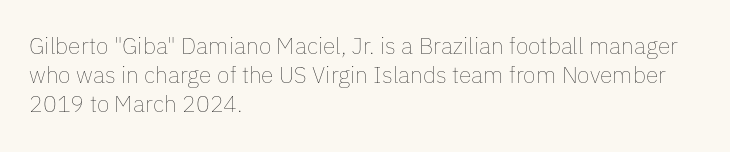
Nothing unusual about the tracking: characters are spaced as the font intends. Caption: multi-line text, flush left, ragged right. How would I describe the line gaps? Plain and ordinary. Unbolded letterforms with no extra heft.
